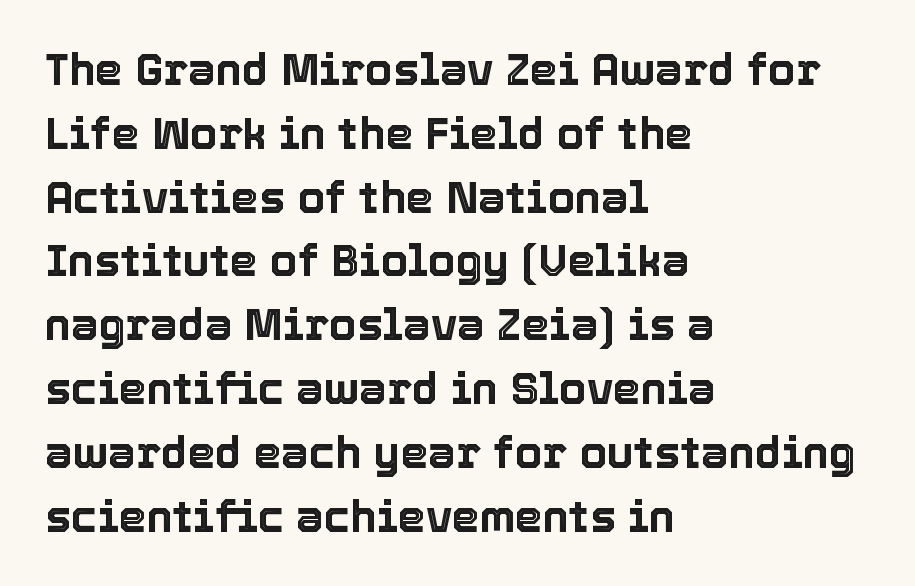
The compositor pushed each line to the left boundary. The space directly below the letters is spotless. The space between consecutive lines is moderate. The lettering holds an erect, upright posture throughout.
